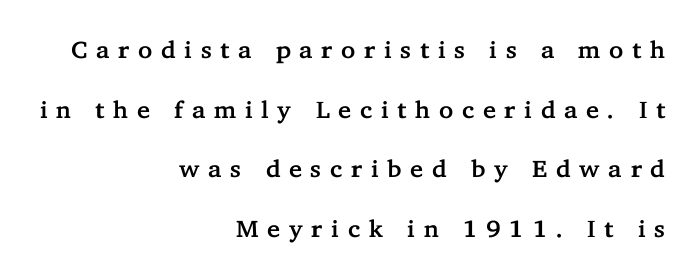
Q: Is the text italic (slanted)? A: No, it is upright.
Q: Is the text underlined? A: No.
Q: How is the paragraph aligned? A: Right-aligned.
Q: Is the spacing between letters normal or unusually wide? A: Unusually wide.
Q: Is the spacing between lines tight, normal or loose? A: Loose.
